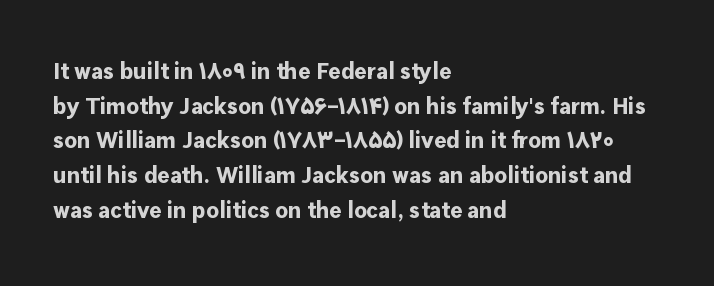
Q: Is the text bold? A: Yes.
Q: Is the text italic (slanted)? A: No, it is upright.
Q: Is the text underlined? A: No.
Q: How is the paragraph aligned? A: Left-aligned.
Q: Is the spacing between letters normal or unusually wide? A: Normal.
Q: Is the spacing between lines tight, normal or loose? A: Normal.
